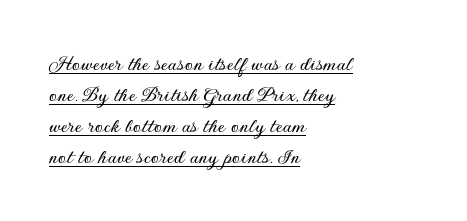
Q: Is the text italic (slanted)? A: Yes.
Q: Is the text underlined? A: Yes.
Q: How is the paragraph aligned? A: Left-aligned.
Q: Is the spacing between letters normal or unusually wide? A: Normal.
Q: Is the spacing between lines tight, normal or loose? A: Normal.
